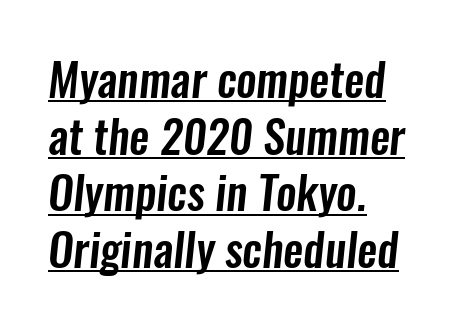
Is this a fixed-width face? No — the glyphs have proportional, varying widths. Words appear dense and cohesive because spacing is normal. Typeset ragged right — the left edge is the straight one. The specimen includes a rule beneath the text block's lines.
